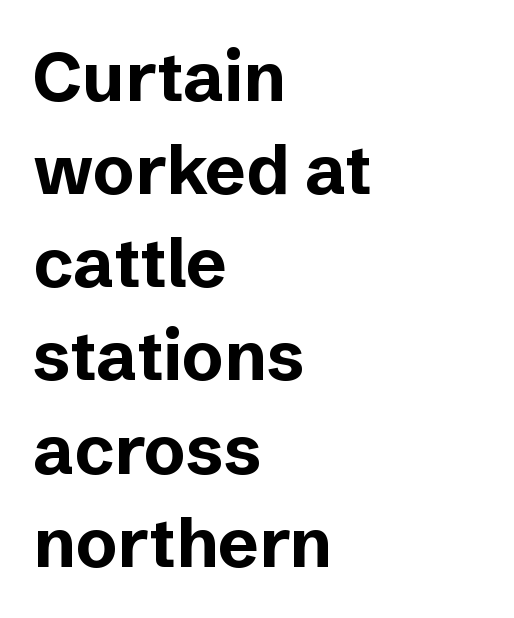
{"serif": "no", "italic": "no", "bold": "yes", "weight": "bold", "width": "normal", "stroke_contrast": "low", "x_height": "medium", "monospaced": "no", "underline": "no", "align": "left", "line_spacing": "normal", "line_spacing_ratio": 1.35, "letter_spacing": "normal", "letter_spacing_em": 0.0, "glyph_px": 69}
